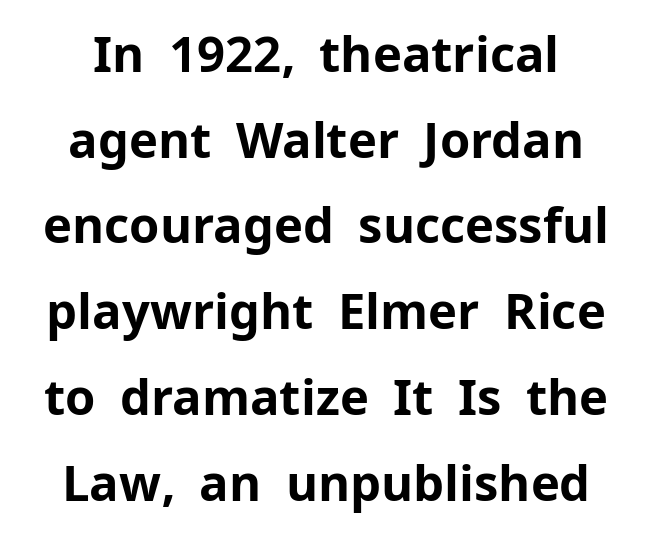
Just letters on the line, the space beneath them empty. Quick note: not italic, upright. The typeface chosen for these lines omits serifs. Centered paragraph, ragged on both sides.
